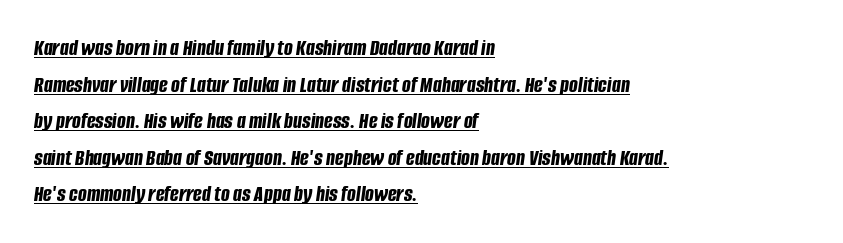
Letter spacing: default. The rows are spaced the way most documents space them. Set as a true bold cut, around the 700 mark. Does the copy run flush right? No — it runs flush left. Honestly, the underline is the first thing you notice here.
